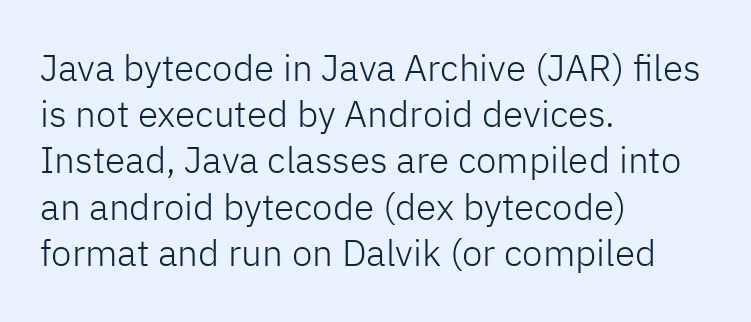
Nope, no serifs anywhere on these letters. Line spacing here is normal. The zone under the glyphs is completely vacant. Is the type heavy? It reads as light-to-regular instead. The lines in this sample share a left origin and differ only in where they stop.
